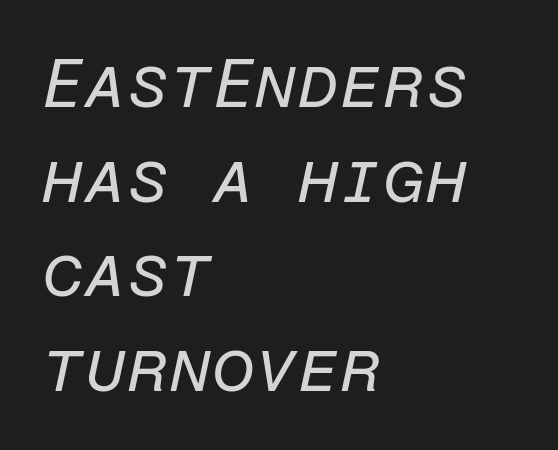
The weight would be labelled regular, book, light, or lighter still. Is the type slanted? Yes — the strokes lean at a clear angle. Nobody touched the tracking dial on this one. Leftover space on each line is placed entirely after the last word. The passage shown stacks its lines at a standard gap. These lines are rendered in a fixed-pitch font.
